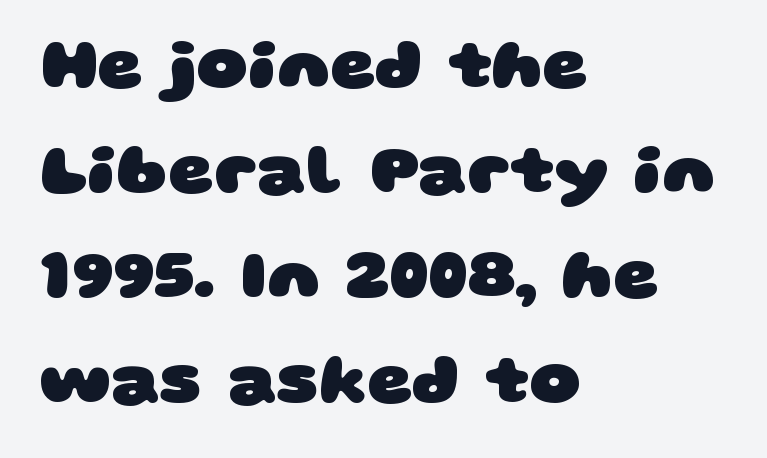
The image shows 70 px heavy, wide sans-serif type; set left-aligned, normal line spacing (1.5x), normal letter spacing, not underlined; low stroke contrast and a large x-height.
